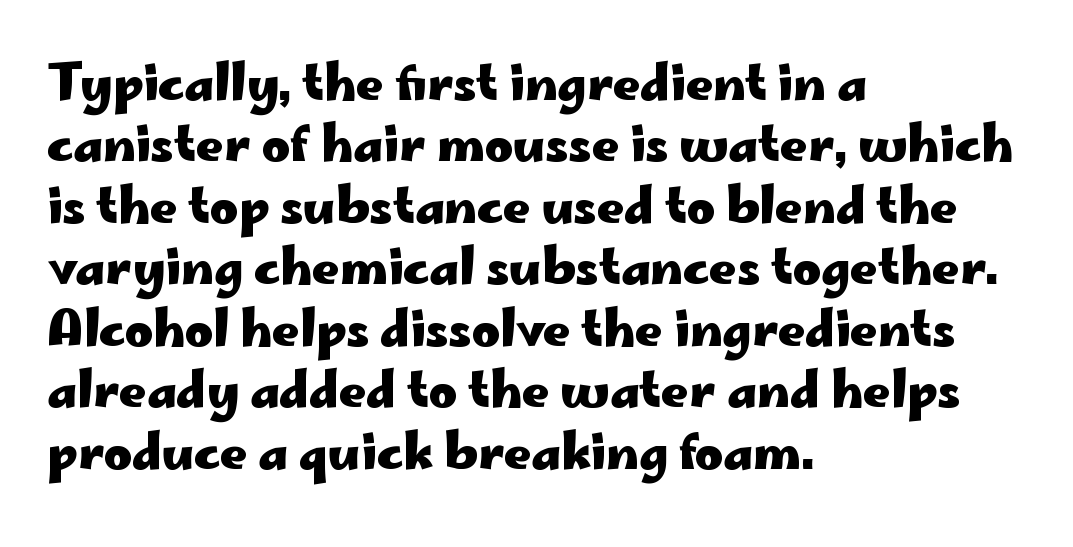
{"serif": "no", "italic": "no", "bold": "yes", "weight": "heavy", "width": "wide", "stroke_contrast": "low", "x_height": "small", "monospaced": "no", "underline": "no", "align": "left", "line_spacing": "normal", "line_spacing_ratio": 1.28, "letter_spacing": "normal", "letter_spacing_em": 0.0, "glyph_px": 48}
